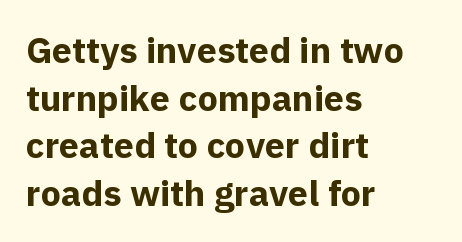
Q: Is the text bold? A: Yes.
Q: Is the text italic (slanted)? A: No, it is upright.
Q: Is the typeface a serif or a sans-serif typeface? A: Sans-serif.
Q: Is the text underlined? A: No.
Q: How is the paragraph aligned? A: Left-aligned.
Q: Is the spacing between letters normal or unusually wide? A: Normal.
Q: Is the spacing between lines tight, normal or loose? A: Normal.
Q: Width (condensed, normal, or wide)? A: Normal.
Q: x-height? A: Medium.
Q: Monospaced? A: No.
